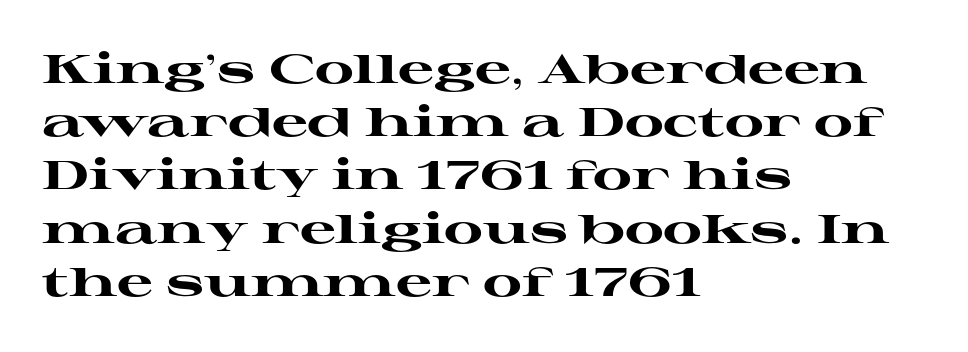
{"serif": "yes", "italic": "no", "bold": "yes", "weight": "heavy", "width": "wide", "stroke_contrast": "high", "x_height": "medium", "monospaced": "no", "underline": "no", "align": "left", "line_spacing": "normal", "line_spacing_ratio": 1.33, "letter_spacing": "normal", "letter_spacing_em": 0.0, "glyph_px": 40}
